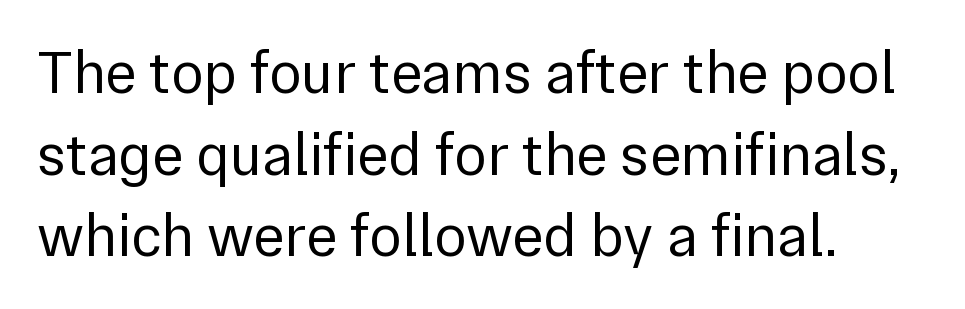
{"serif": "no", "italic": "no", "bold": "no", "weight": "regular", "width": "normal", "x_height": "medium", "monospaced": "no", "underline": "no", "line_spacing": "normal", "line_spacing_ratio": 1.36, "letter_spacing": "normal", "letter_spacing_em": 0.0, "glyph_px": 60}
